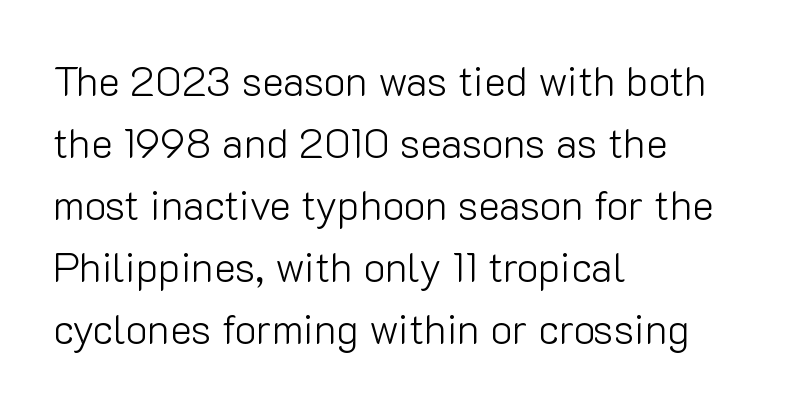
The image shows 41 px light sans-serif type, upright; set left-aligned, normal line spacing (1.51x), normal letter spacing, not underlined; low stroke contrast and a medium x-height.
